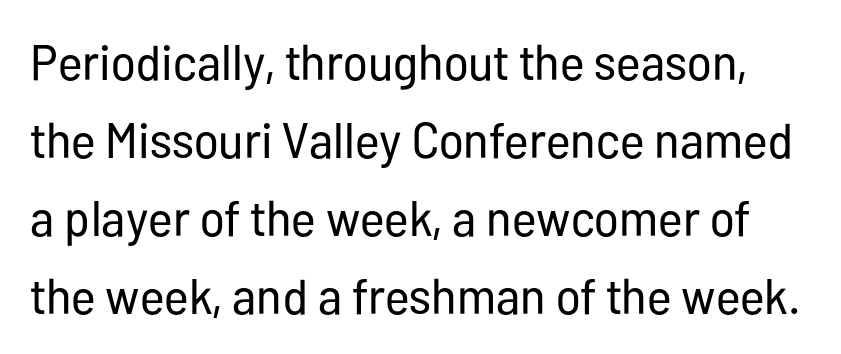
Q: Is the text bold? A: No.
Q: Is the text italic (slanted)? A: No, it is upright.
Q: Is the typeface a serif or a sans-serif typeface? A: Sans-serif.
Q: Is the text underlined? A: No.
Q: Is the spacing between letters normal or unusually wide? A: Normal.
Q: Is the spacing between lines tight, normal or loose? A: Normal.
Q: Width (condensed, normal, or wide)? A: Condensed.
Q: Stroke contrast? A: Low.
Q: x-height? A: Medium.
Q: Monospaced? A: No.
